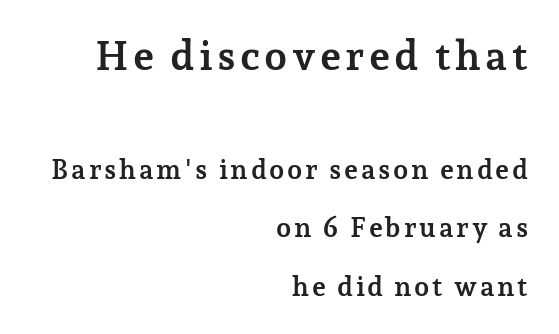
{"serif": "yes", "italic": "no", "bold": "yes", "weight": "semibold", "width": "normal", "stroke_contrast": "low", "x_height": "medium", "monospaced": "no", "underline": "no", "align": "right", "line_spacing": "loose", "line_spacing_ratio": 2.17, "larger_block": "first", "size_ratio": 1.52, "glyph_px": 41}
